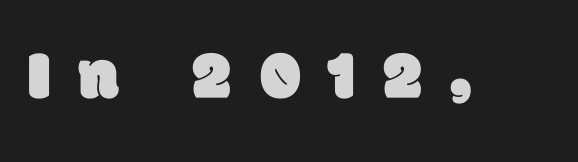
{"serif": "no", "width": "normal", "stroke_contrast": "low", "x_height": "large", "monospaced": "no", "underline": "no", "letter_spacing": "wide", "letter_spacing_em": 0.41, "glyph_px": 70}
